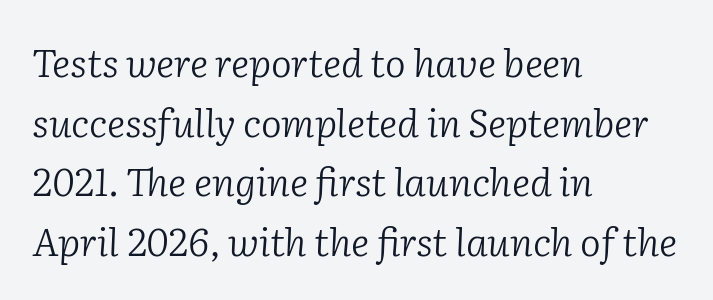
{"serif": "yes", "italic": "yes", "lean": "right", "slant_degrees": 2, "bold": "no", "weight": "light", "width": "normal", "stroke_contrast": "low", "x_height": "medium", "monospaced": "no", "underline": "no", "align": "left", "line_spacing": "normal", "line_spacing_ratio": 1.53, "letter_spacing": "normal", "letter_spacing_em": 0.0, "glyph_px": 39}
